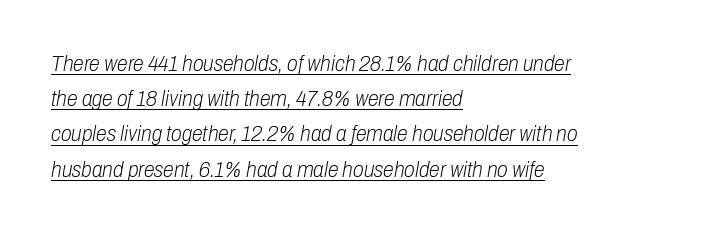
Q: Is the text bold? A: No.
Q: Is the text italic (slanted)? A: Yes, it leans right by about 10 degrees.
Q: Is the text underlined? A: Yes.
Q: How is the paragraph aligned? A: Left-aligned.
Q: Is the spacing between letters normal or unusually wide? A: Normal.
Q: Is the spacing between lines tight, normal or loose? A: Normal.
